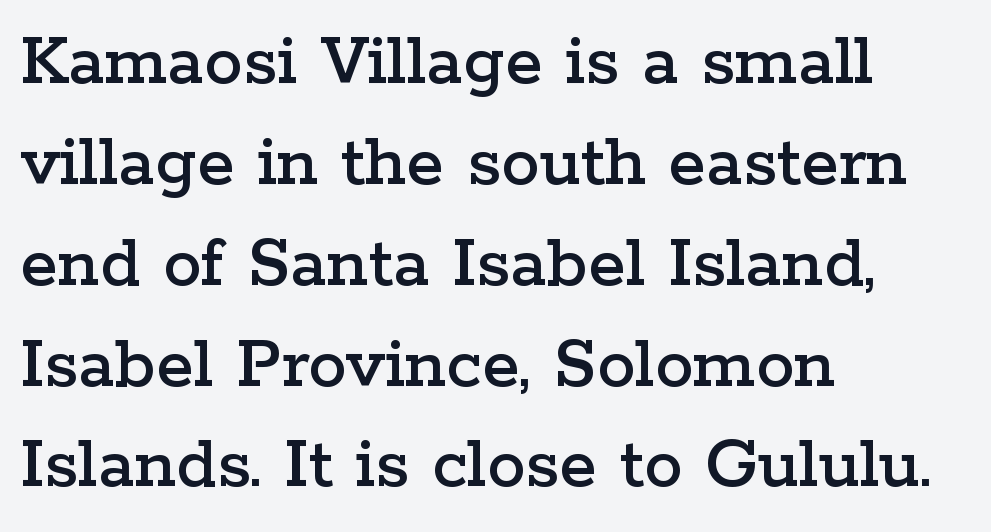
The image shows 77 px wide serif type, upright; set left-aligned, normal line spacing (1.31x), normal letter spacing, not underlined; low stroke contrast and a medium x-height.
